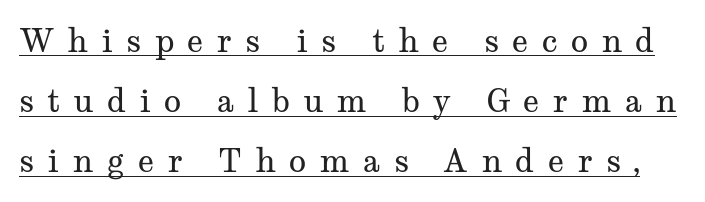
The image shows 32 px regular-weight, wide serif type, upright; set line spacing 1.88x, unusually wide letter spacing (+0.41 em), underlined; medium stroke contrast and a medium x-height.
